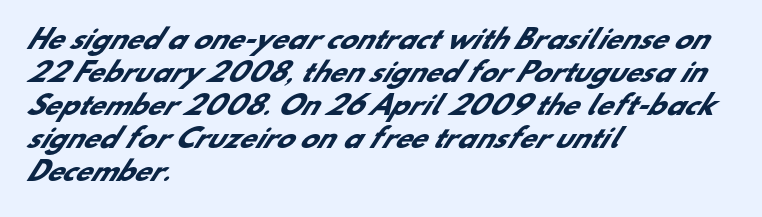
Does the leading feel generous? No, just average. Letters rest on an invisible, unmarked baseline. The glyphs have the mass of a bold cut. Typeset ragged right — the left edge is the straight one.
